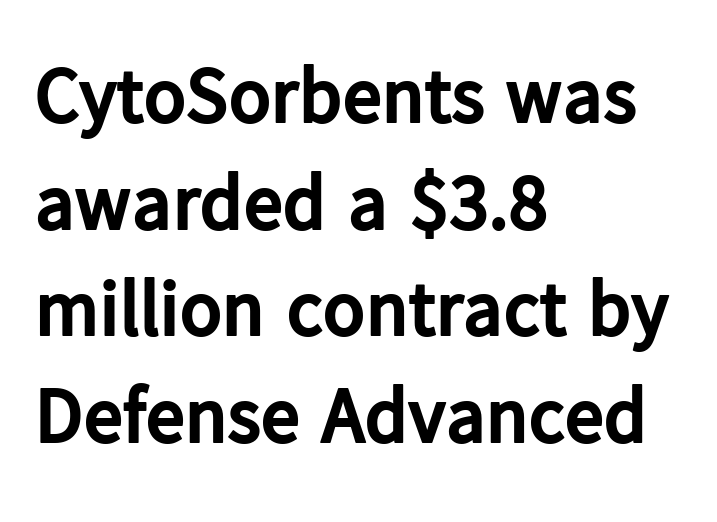
Q: Is the text bold? A: Yes.
Q: Is the text italic (slanted)? A: No, it is upright.
Q: Is the typeface a serif or a sans-serif typeface? A: Sans-serif.
Q: Is the text underlined? A: No.
Q: How is the paragraph aligned? A: Left-aligned.
Q: Is the spacing between letters normal or unusually wide? A: Normal.
Q: Is the spacing between lines tight, normal or loose? A: Normal.
Q: Width (condensed, normal, or wide)? A: Normal.
Q: Stroke contrast? A: Low.
Q: x-height? A: Medium.
Q: Monospaced? A: No.
